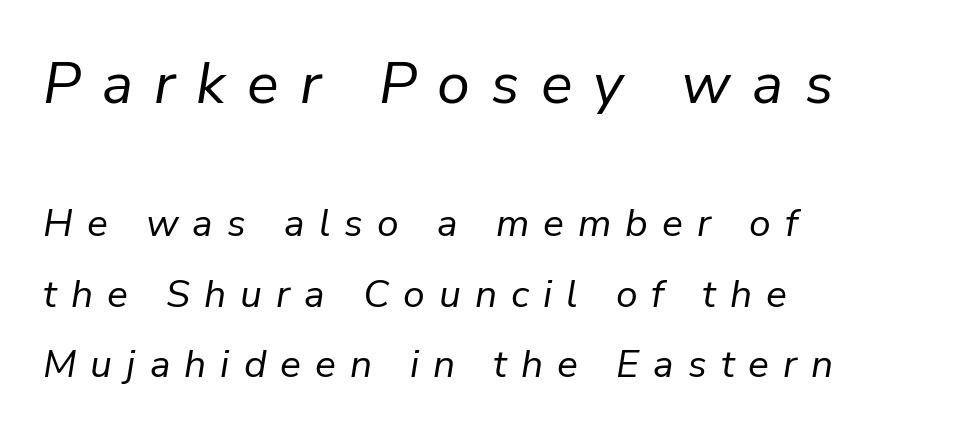
{"italic": "yes", "lean": "right", "slant_degrees": 9, "bold": "no", "weight": "regular", "width": "normal", "stroke_contrast": "low", "x_height": "medium", "monospaced": "no", "underline": "no", "align": "left", "line_spacing_ratio": 1.8, "letter_spacing": "wide", "letter_spacing_em": 0.36, "larger_block": "first", "size_ratio": 1.51, "glyph_px": 59}
